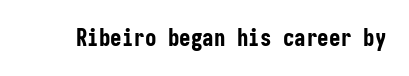
The image shows 23 px bold type, upright; set normal letter spacing, not underlined.
